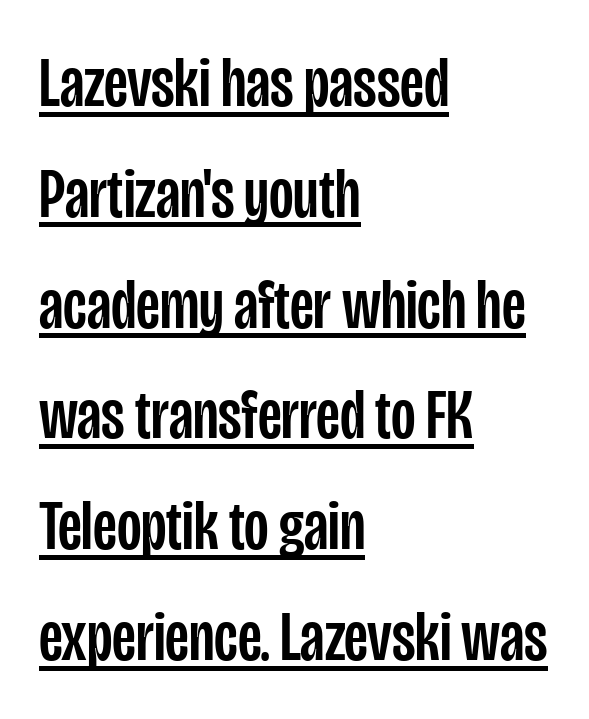
Q: Is the text italic (slanted)? A: No, it is upright.
Q: Is the typeface a serif or a sans-serif typeface? A: Sans-serif.
Q: Is the text underlined? A: Yes.
Q: How is the paragraph aligned? A: Left-aligned.
Q: Is the spacing between letters normal or unusually wide? A: Normal.
Q: Is the spacing between lines tight, normal or loose? A: Normal.
Q: Width (condensed, normal, or wide)? A: Condensed.
Q: Stroke contrast? A: Low.
Q: x-height? A: Large.
Q: Monospaced? A: No.
